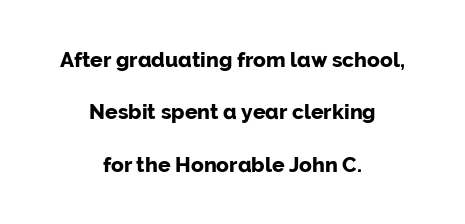
Quick note: underline off. The letters stand straight up with perfectly vertical stems. Does the copy run flush right? No — it is centered line by line. Baseline-to-baseline distance is far greater than the letter height.
